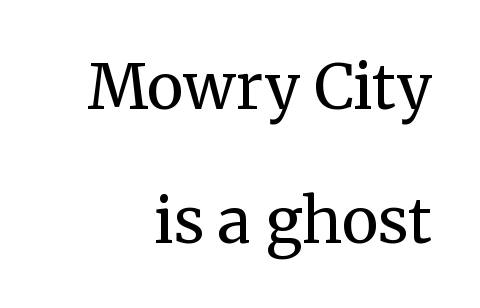
The image shows 62 px regular-weight serif type, upright; set right-aligned, loose line spacing (2.16x), normal letter spacing, not underlined; medium stroke contrast and a medium x-height.
